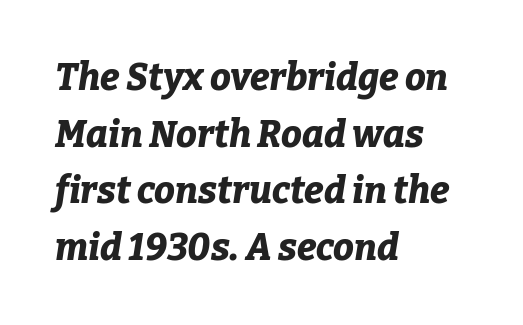
The paragraph shown leans on its left margin. The passage shown is typed in a proportional face where columns would drift. Short note: letters normally spaced. If you measured baseline to baseline, you'd find a middling distance. Pretty heavy lettering here — definitely bold. Lines of text with bare space underneath.
